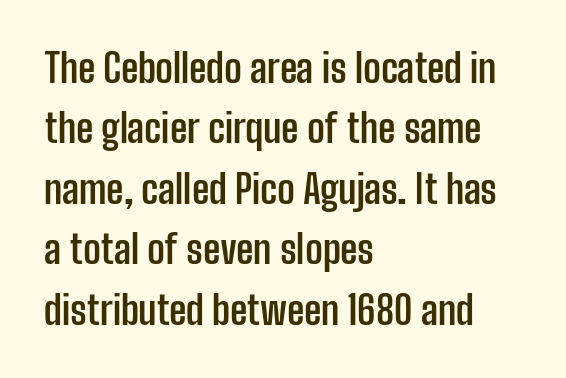
Q: Is the text bold? A: Yes.
Q: Is the text italic (slanted)? A: No, it is upright.
Q: Is the typeface a serif or a sans-serif typeface? A: Sans-serif.
Q: Is the text underlined? A: No.
Q: How is the paragraph aligned? A: Left-aligned.
Q: Is the spacing between letters normal or unusually wide? A: Normal.
Q: Is the spacing between lines tight, normal or loose? A: Normal.
Q: Width (condensed, normal, or wide)? A: Condensed.
Q: Stroke contrast? A: Low.
Q: x-height? A: Medium.
Q: Monospaced? A: No.
